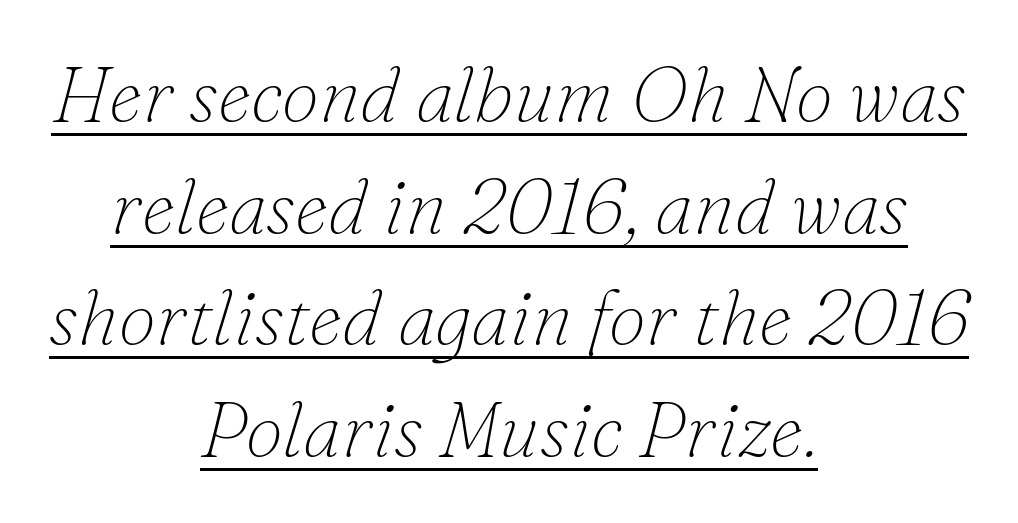
{"serif": "yes", "italic": "yes", "lean": "right", "slant_degrees": 16, "bold": "no", "weight": "thin", "width": "normal", "stroke_contrast": "low", "x_height": "small", "monospaced": "no", "underline": "yes", "align": "center", "line_spacing": "normal", "line_spacing_ratio": 1.47, "letter_spacing": "normal", "letter_spacing_em": 0.0, "glyph_px": 76}
